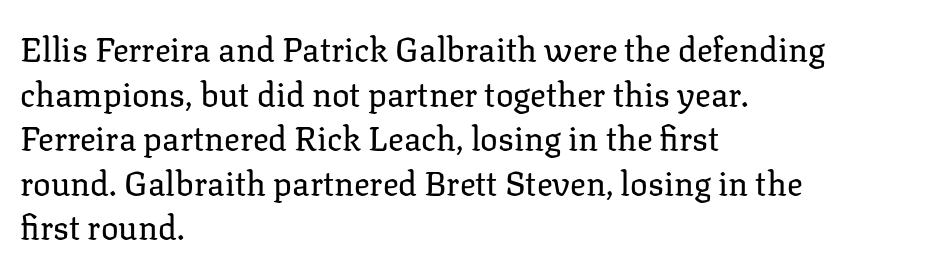
Q: Is the text bold? A: No.
Q: Is the text italic (slanted)? A: No, it is upright.
Q: Is the typeface a serif or a sans-serif typeface? A: Serif.
Q: Is the text underlined? A: No.
Q: How is the paragraph aligned? A: Left-aligned.
Q: Is the spacing between letters normal or unusually wide? A: Normal.
Q: Is the spacing between lines tight, normal or loose? A: Normal.
Q: Width (condensed, normal, or wide)? A: Normal.
Q: Stroke contrast? A: Low.
Q: x-height? A: Medium.
Q: Monospaced? A: No.
